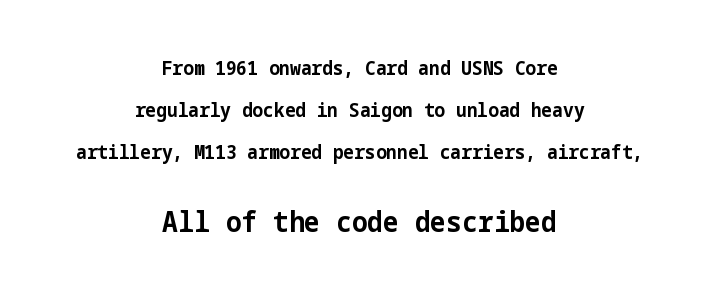
The image shows 28 px bold sans-serif type, upright; set centered, loose line spacing (2.21x), normal letter spacing, not underlined; the second (bottom) block is 1.47x larger; low stroke contrast and a medium x-height.
